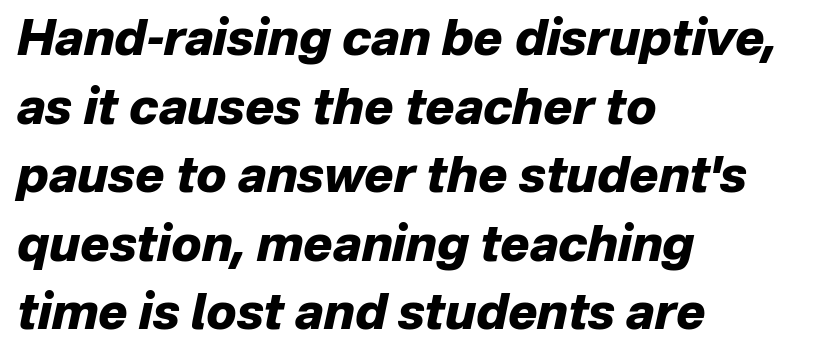
{"italic": "yes", "lean": "right", "slant_degrees": 12, "bold": "yes", "weight": "heavy", "width": "normal", "stroke_contrast": "low", "x_height": "medium", "monospaced": "no", "underline": "no", "align": "left", "line_spacing": "normal", "line_spacing_ratio": 1.4, "letter_spacing": "normal", "letter_spacing_em": 0.0, "glyph_px": 49}
